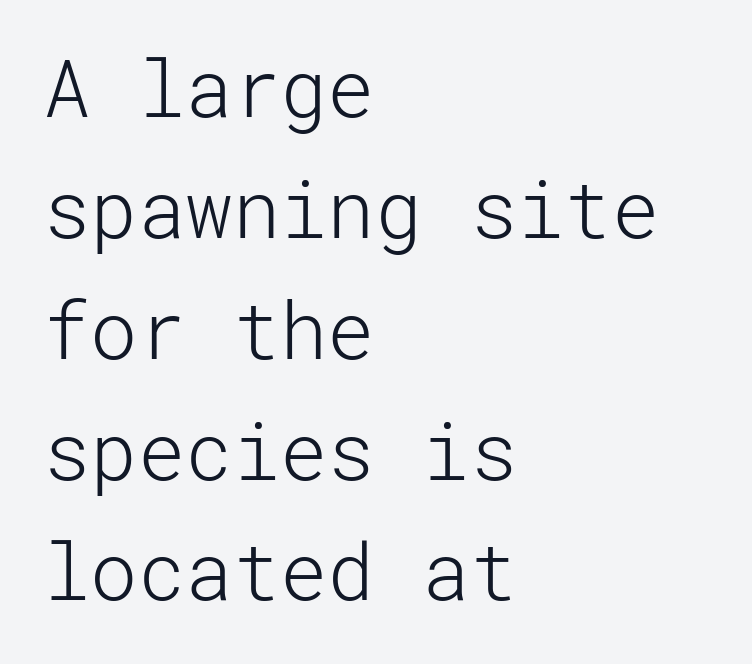
The image shows 79 px light sans-serif type, upright; set left-aligned, normal line spacing (1.53x), normal letter spacing, not underlined; low stroke contrast and a medium x-height.
